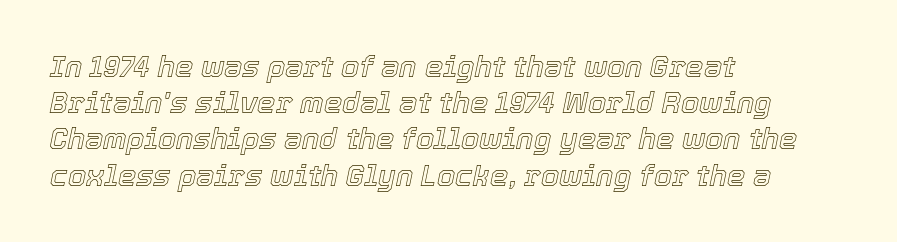
{"italic": "yes", "lean": "right", "slant_degrees": 12, "width": "normal", "x_height": "medium", "monospaced": "no", "underline": "no", "align": "left", "line_spacing": "normal", "line_spacing_ratio": 1.25, "letter_spacing": "normal", "letter_spacing_em": 0.0, "glyph_px": 29}
